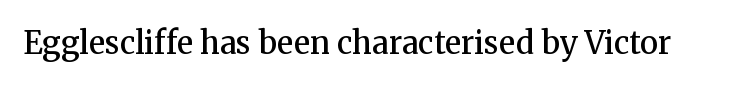
Posture: vertical. The gap between lines stays unmarked. The letters advance in unequal steps, a hallmark of proportional type. Check where the strokes stop: tiny serifs finish them off. Notice the strokes are somewhat thickened but not fully heavy: this is a semibold. Look at the tracking — it's just the regular setting, nothing added.
